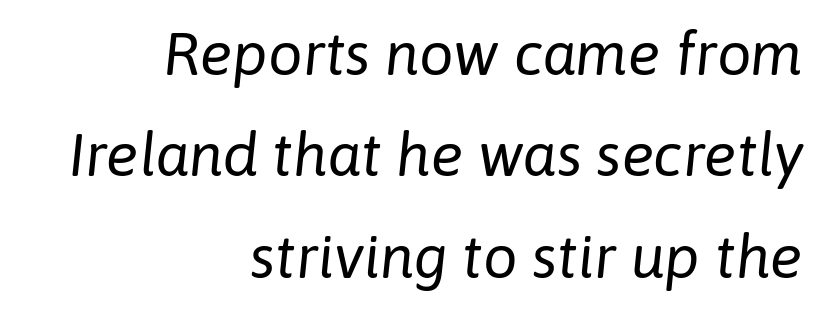
Successive baselines arrive at the customary interval. All the whitespace from short lines collects on the left. The passage shown is typed in a proportional face where columns would drift. Words float on clear page, feet unadorned.
